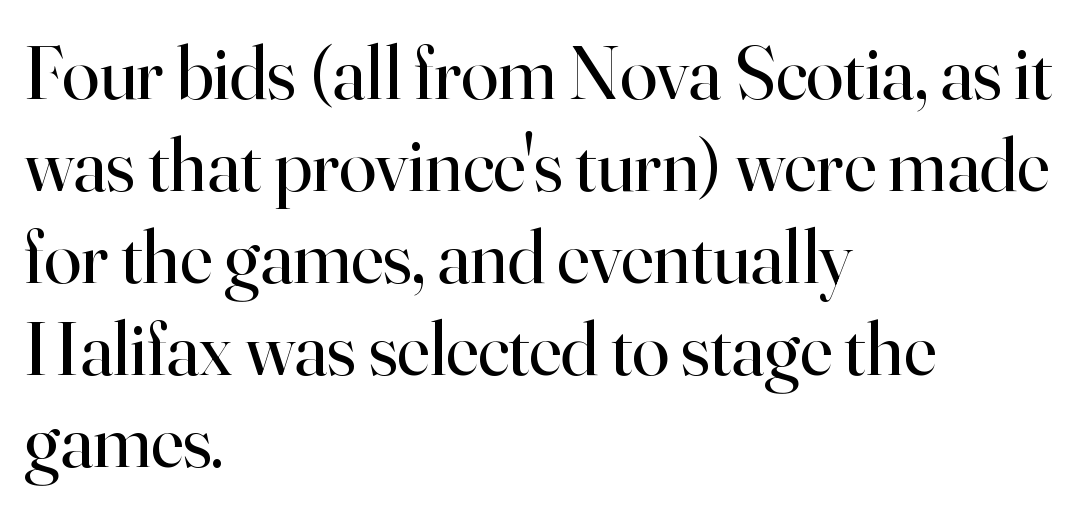
{"serif": "yes", "italic": "no", "bold": "no", "weight": "regular", "width": "normal", "stroke_contrast": "high", "x_height": "small", "monospaced": "no", "underline": "no", "align": "left", "line_spacing_ratio": 1.21, "letter_spacing": "normal", "letter_spacing_em": 0.0, "glyph_px": 76}
